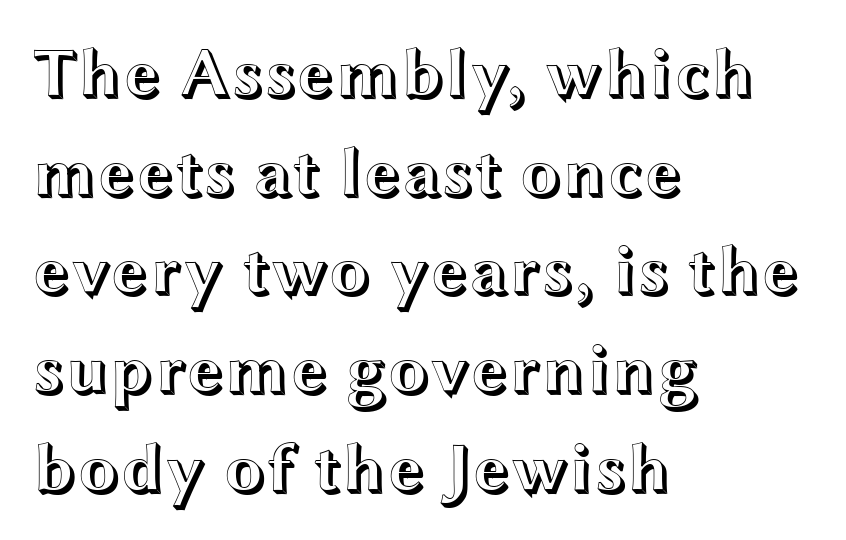
Q: Is the text italic (slanted)? A: No, it is upright.
Q: Is the text underlined? A: No.
Q: How is the paragraph aligned? A: Left-aligned.
Q: Is the spacing between letters normal or unusually wide? A: Normal.
Q: Is the spacing between lines tight, normal or loose? A: Normal.
Q: Width (condensed, normal, or wide)? A: Wide.
Q: x-height? A: Medium.
Q: Monospaced? A: No.
